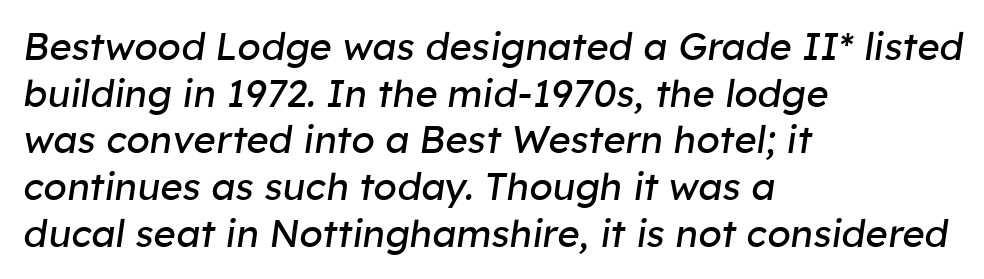
The image shows 38 px regular-weight type, italic (leaning right); set left-aligned, line spacing 1.23x, normal letter spacing, not underlined; low stroke contrast and a medium x-height.
